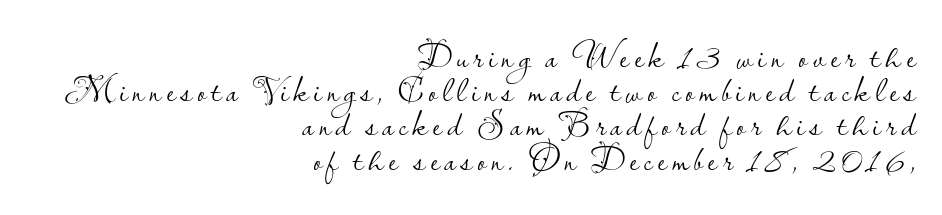
The image shows 36 px light sans-serif type; set right-aligned, tight line spacing (0.95x), not underlined; low stroke contrast and a small x-height.
